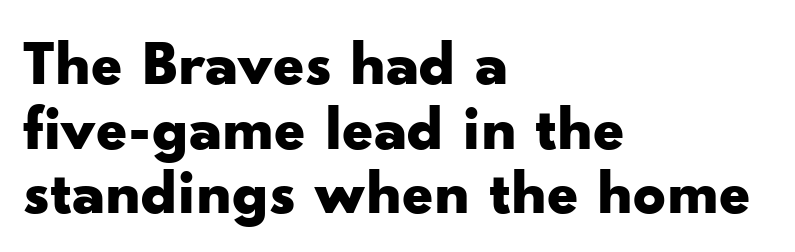
{"serif": "no", "italic": "no", "bold": "yes", "weight": "bold", "width": "wide", "stroke_contrast": "low", "x_height": "small", "monospaced": "no", "underline": "no", "align": "left", "line_spacing": "tight", "line_spacing_ratio": 1.01, "letter_spacing": "normal", "letter_spacing_em": 0.0, "glyph_px": 64}
